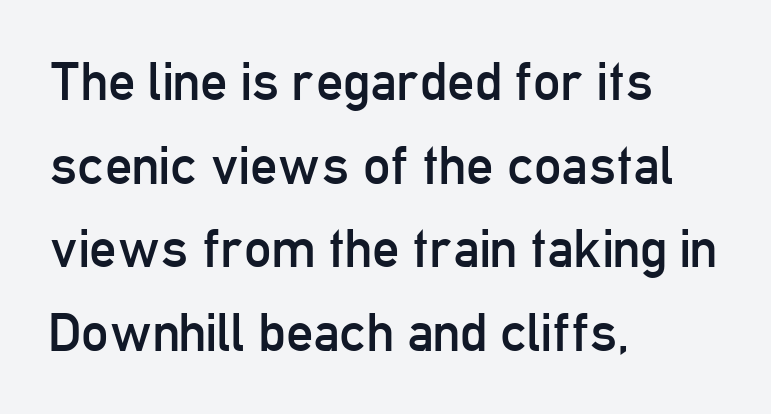
{"serif": "no", "italic": "no", "bold": "no", "weight": "regular", "width": "condensed", "stroke_contrast": "low", "x_height": "medium", "monospaced": "no", "underline": "no", "align": "left", "line_spacing": "normal", "line_spacing_ratio": 1.55, "letter_spacing": "normal", "letter_spacing_em": 0.0, "glyph_px": 54}
